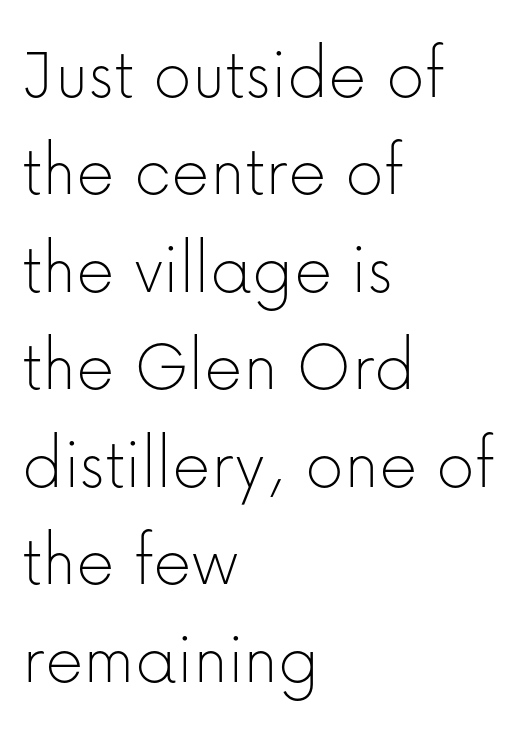
{"serif": "no", "italic": "no", "bold": "no", "weight": "thin", "width": "normal", "stroke_contrast": "low", "x_height": "medium", "monospaced": "no", "underline": "no", "align": "left", "line_spacing": "normal", "line_spacing_ratio": 1.3, "letter_spacing": "normal", "letter_spacing_em": 0.0, "glyph_px": 75}
